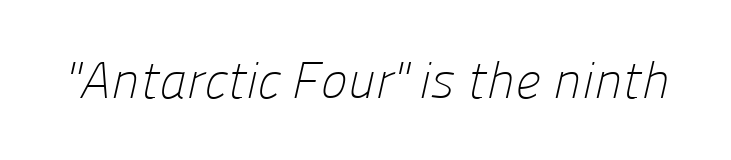
{"serif": "no", "bold": "no", "weight": "light", "width": "normal", "stroke_contrast": "low", "x_height": "medium", "monospaced": "no", "underline": "no", "letter_spacing": "normal", "letter_spacing_em": 0.0, "glyph_px": 51}
